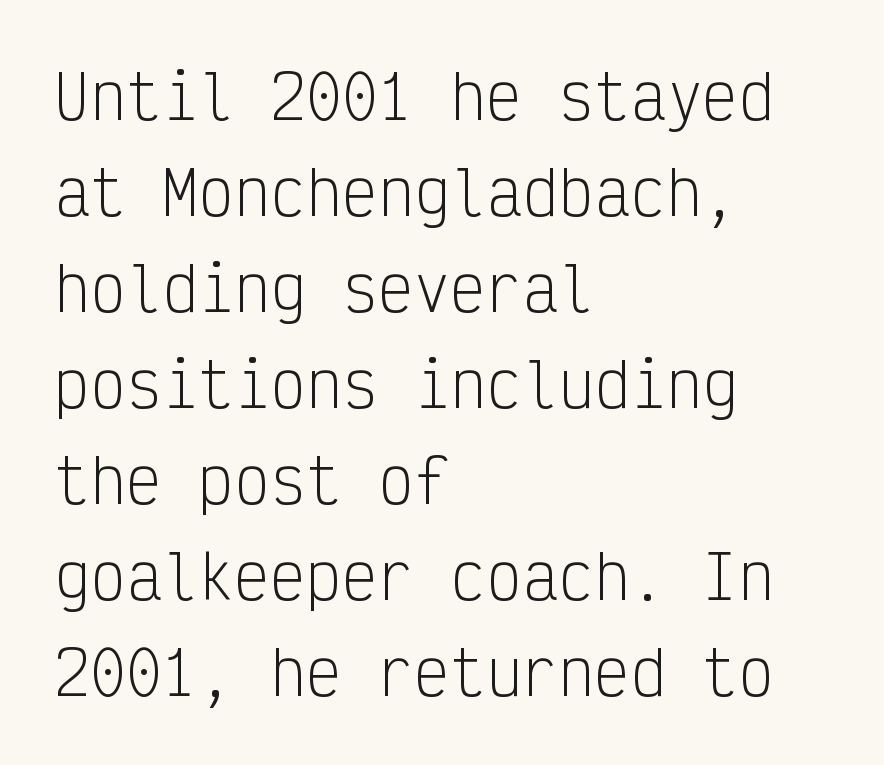
Notice how the passage keeps a crisp vertical edge on the left only. Has an underline been added? It has not. No chunkiness to these letters — they're not bold. The face used here is monospaced, like something from a code editor. In terms of letterspacing, this is plain default setting.
